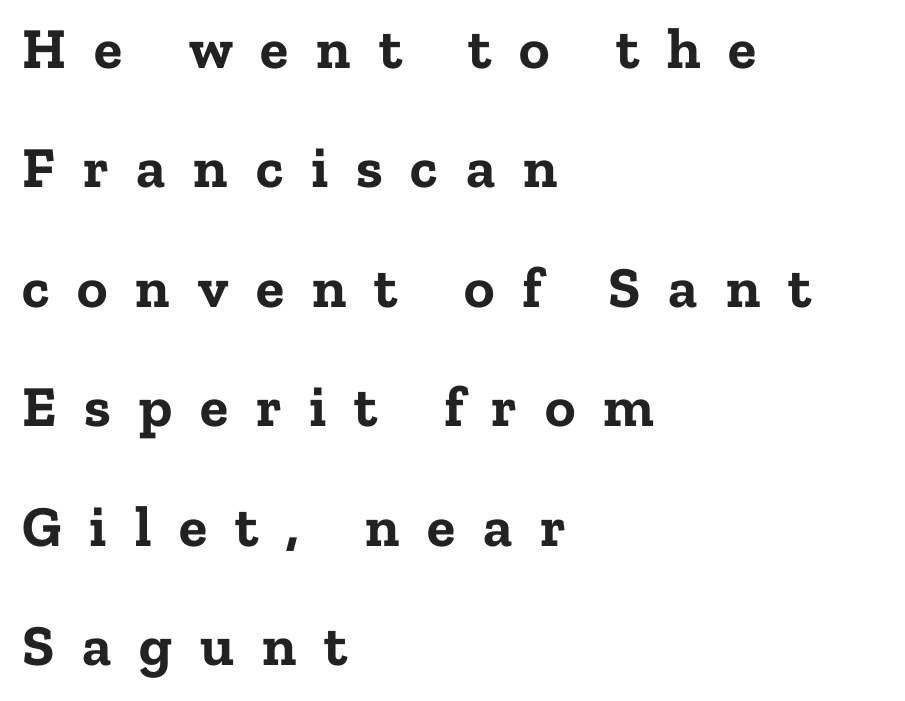
A serif font was chosen for this passage. Baseline-to-baseline distance is far greater than the letter height. The ragged edge is on the right, which tells us the setting is flush left. Quick note: underline off. Spacing between characters has been opened up far beyond the box default.
